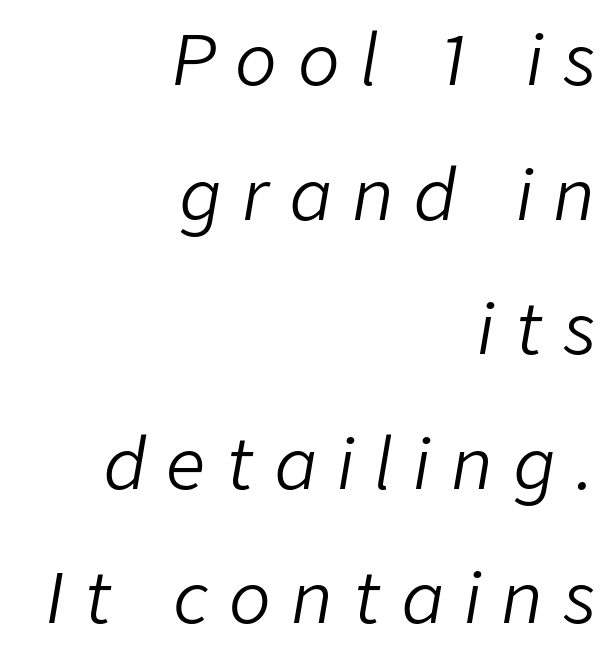
The image shows 69 px light type, italic (leaning right); set right-aligned, loose line spacing (1.95x), unusually wide letter spacing (+0.3 em), not underlined; low stroke contrast and a medium x-height.
